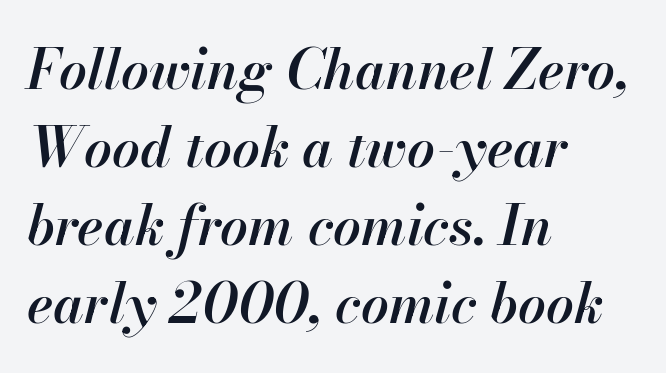
This rendering features lettering with no underline. Caption: semibold face, moderately heavy strokes. Look at the tracking — it's just the regular setting, nothing added. The rows are spaced the way most documents space them. Tall strokes in this sample are angled rather than plumb.
